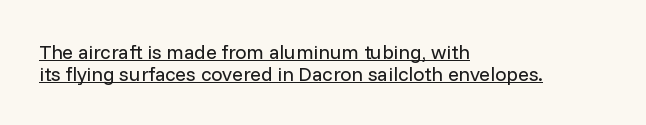
Q: Is the text bold? A: No.
Q: Is the text italic (slanted)? A: No, it is upright.
Q: Is the text underlined? A: Yes.
Q: How is the paragraph aligned? A: Left-aligned.
Q: Is the spacing between letters normal or unusually wide? A: Normal.
Q: Is the spacing between lines tight, normal or loose? A: Tight.
